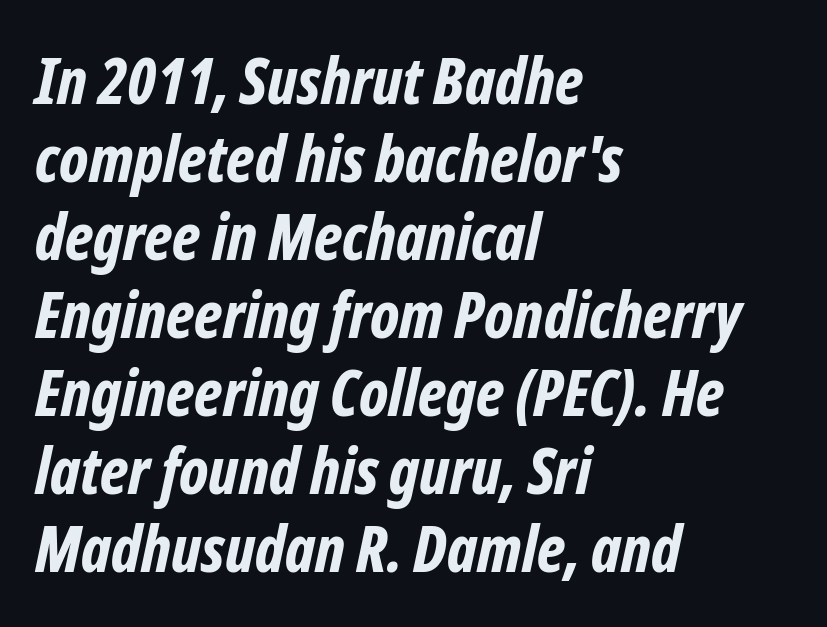
This rendering features lettering with no underline. If you drew a ruler down the left edge, every line would touch it. Proportional: the letters do not fall into vertical columns. Look at the tracking — it's just the regular setting, nothing added.
